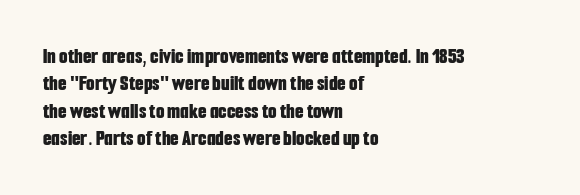
Q: Is the text bold? A: Yes.
Q: Is the text italic (slanted)? A: No, it is upright.
Q: Is the text underlined? A: No.
Q: How is the paragraph aligned? A: Left-aligned.
Q: Is the spacing between letters normal or unusually wide? A: Normal.
